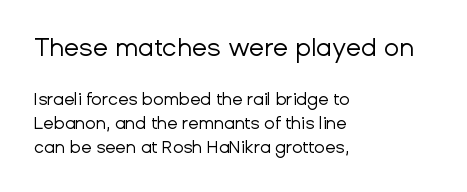
The image shows 25 px text type, upright; set left-aligned, normal line spacing (1.43x), normal letter spacing, not underlined; the first (top) block is 1.47x larger.
